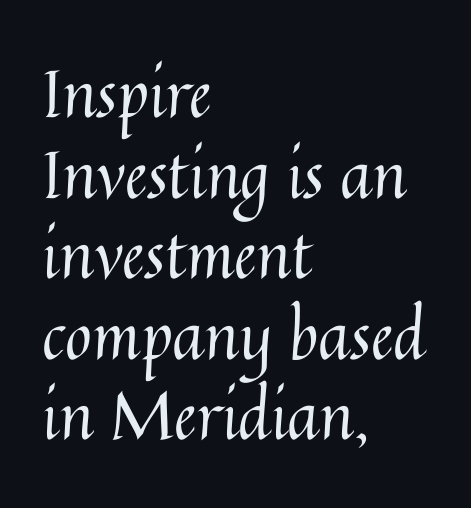
The image shows 65 px regular-weight type; set left-aligned, line spacing 1.24x, normal letter spacing, not underlined; medium stroke contrast and a medium x-height.
